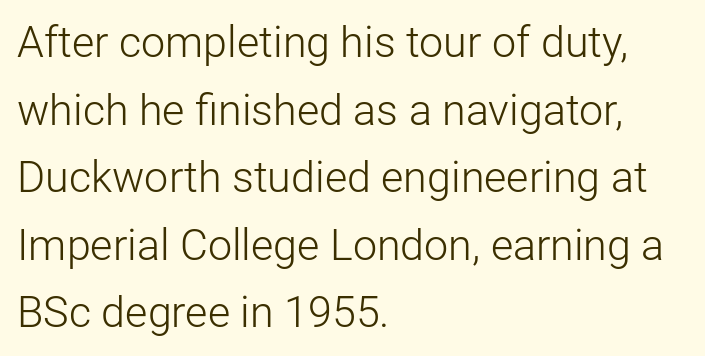
Q: Is the text bold? A: No.
Q: Is the text italic (slanted)? A: No, it is upright.
Q: Is the typeface a serif or a sans-serif typeface? A: Sans-serif.
Q: Is the text underlined? A: No.
Q: How is the paragraph aligned? A: Left-aligned.
Q: Is the spacing between letters normal or unusually wide? A: Normal.
Q: Is the spacing between lines tight, normal or loose? A: Normal.
Q: Width (condensed, normal, or wide)? A: Normal.
Q: Stroke contrast? A: Low.
Q: x-height? A: Medium.
Q: Monospaced? A: No.
